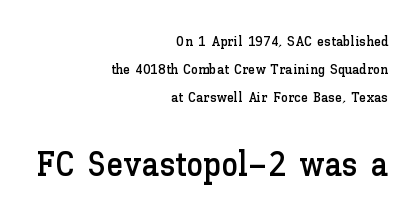
Q: Is the text italic (slanted)? A: No, it is upright.
Q: Is the text underlined? A: No.
Q: How is the paragraph aligned? A: Right-aligned.
Q: Is the spacing between letters normal or unusually wide? A: Normal.
Q: Is the spacing between lines tight, normal or loose? A: Loose.
Q: Which block of text is set in a larger size, the first (top) or the second (bottom)? A: The second (bottom) one.
Q: Width (condensed, normal, or wide)? A: Normal.
Q: Stroke contrast? A: Low.
Q: x-height? A: Medium.
Q: Monospaced? A: No.
